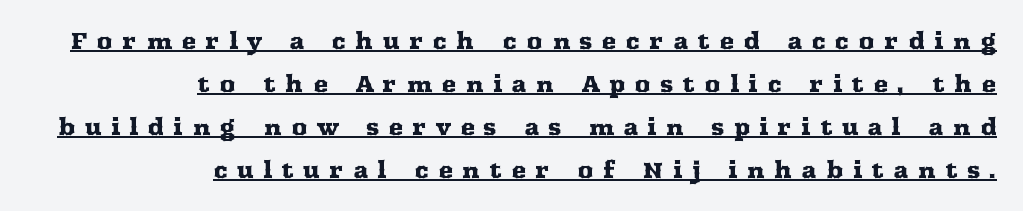
No italicization has been applied; the sample stays upright. A typographer would call this underscored text. The vertical gap from one line to the next is large. Observe the wide spacing: letters keep a clear distance from each other. Layout note: lines flush right.
